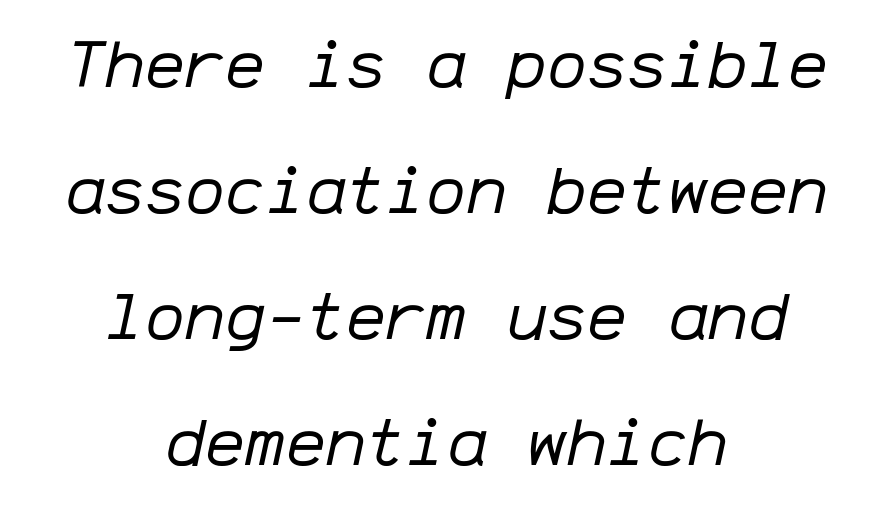
{"italic": "yes", "lean": "right", "slant_degrees": 12, "bold": "no", "weight": "regular", "width": "normal", "stroke_contrast": "low", "x_height": "medium", "monospaced": "yes", "underline": "no", "align": "center", "line_spacing_ratio": 1.88, "letter_spacing": "normal", "letter_spacing_em": 0.0, "glyph_px": 67}
